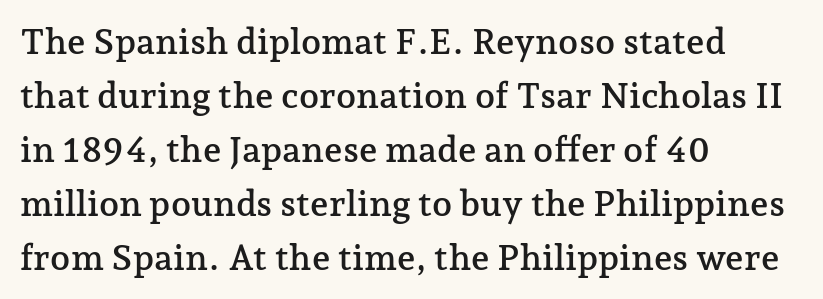
The image shows 36 px serif type, upright; set left-aligned, normal line spacing (1.5x), normal letter spacing, not underlined; low stroke contrast and a medium x-height.
